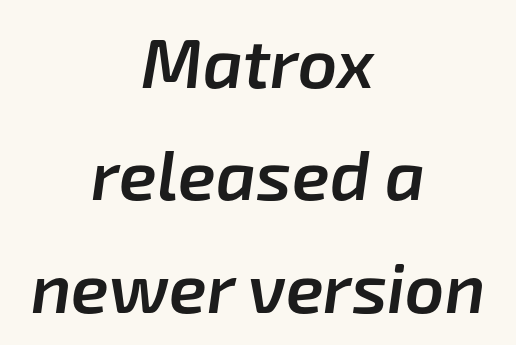
Q: Is the text bold? A: Semi-bold.
Q: Is the text italic (slanted)? A: Yes, it leans right by about 8 degrees.
Q: Is the text underlined? A: No.
Q: How is the paragraph aligned? A: Centered.
Q: Is the spacing between letters normal or unusually wide? A: Normal.
Q: Is the spacing between lines tight, normal or loose? A: Normal.
Q: Width (condensed, normal, or wide)? A: Normal.
Q: Stroke contrast? A: Low.
Q: x-height? A: Medium.
Q: Monospaced? A: No.
